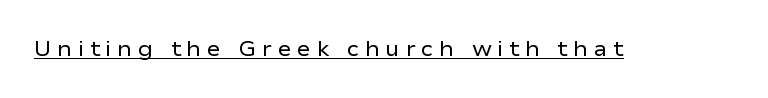
Q: Is the text bold? A: No.
Q: Is the text italic (slanted)? A: No, it is upright.
Q: Is the text underlined? A: Yes.
Q: Is the spacing between letters normal or unusually wide? A: Unusually wide.
